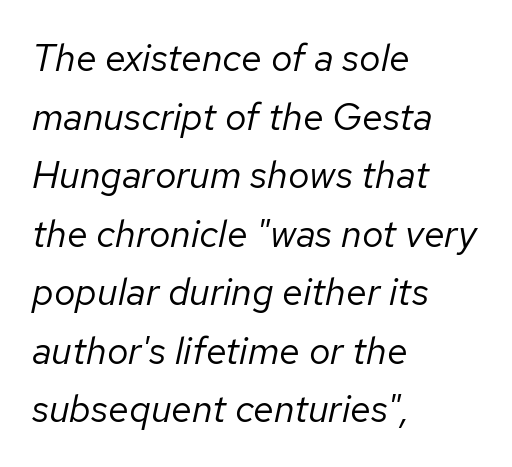
{"italic": "yes", "lean": "right", "slant_degrees": 12, "bold": "no", "weight": "regular", "width": "normal", "stroke_contrast": "low", "x_height": "medium", "monospaced": "no", "underline": "no", "align": "left", "line_spacing": "normal", "line_spacing_ratio": 1.54, "letter_spacing": "normal", "letter_spacing_em": 0.0, "glyph_px": 38}
